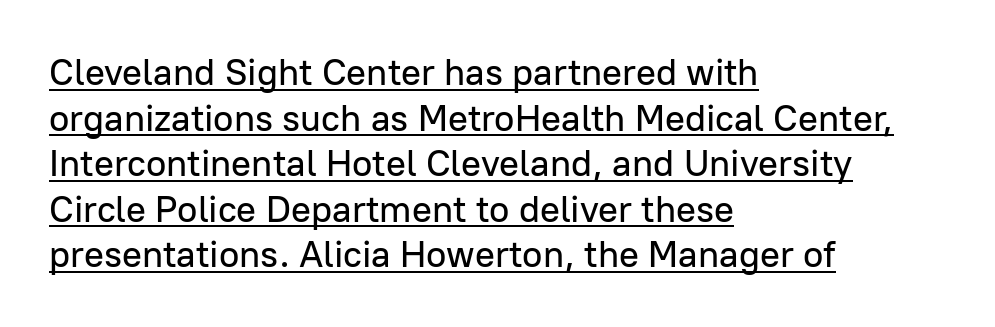
The image shows 37 px sans-serif type, upright; set left-aligned, line spacing 1.23x, normal letter spacing, underlined; low stroke contrast and a medium x-height.
